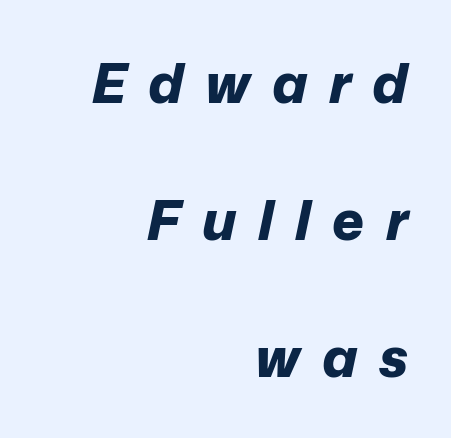
Does extra space separate the letters? Yes, quite a lot of it. Looks like regular typesetting: each glyph gets only the width it needs. Would a proofreader flag this as italicized? Yes. The words here are not underlined.
